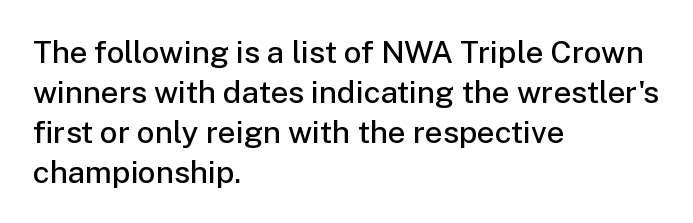
The rendering uses a moderate line-height, typical for paragraphs. The rendering keeps characters at their native spacing. When letters stand straight like this, we call the style roman or upright. Its strokes are somewhat broadened, the hallmark of semibold type. This sample has the flowing, uneven cadence of proportional lettering. The type family on display is of the sans-serif kind.
